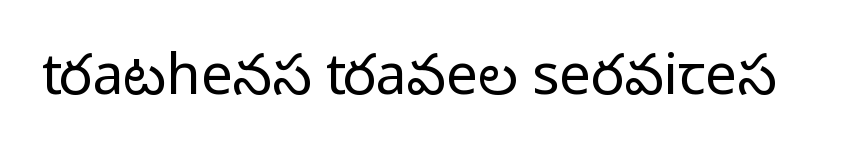
The image shows 56 px regular-weight sans-serif type, upright; set normal letter spacing, not underlined; low stroke contrast and a medium x-height.
